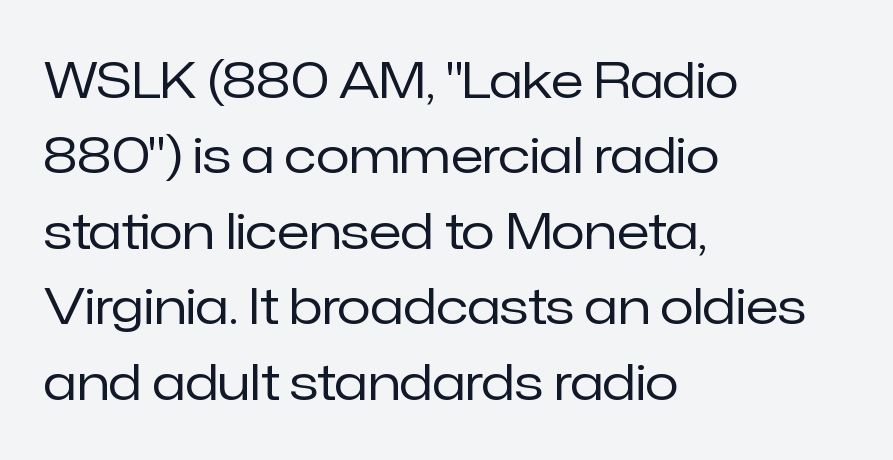
The image shows 49 px regular-weight sans-serif type, upright; set left-aligned, normal line spacing (1.54x), normal letter spacing, not underlined; low stroke contrast and a medium x-height.
